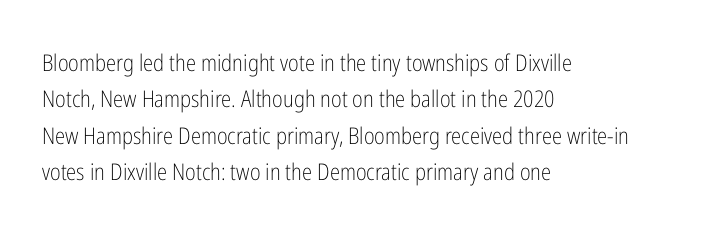
{"italic": "no", "bold": "no", "underline": "no", "align": "left", "line_spacing": "normal", "line_spacing_ratio": 1.58, "letter_spacing": "normal", "letter_spacing_em": 0.0, "glyph_px": 23}
